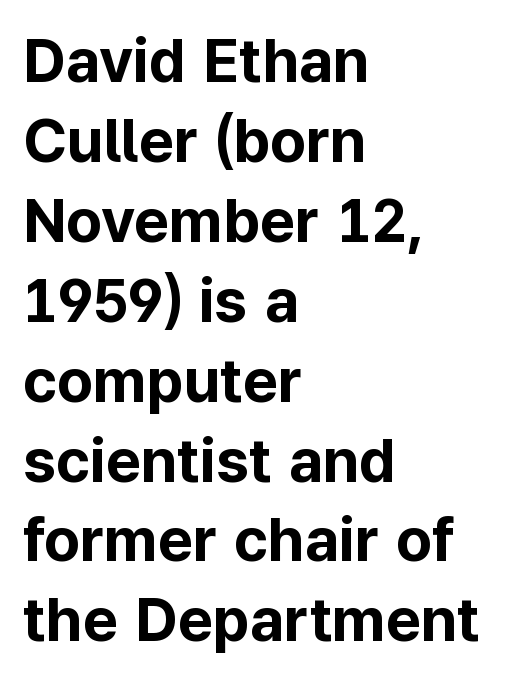
Q: Is the text bold? A: Yes.
Q: Is the text italic (slanted)? A: No, it is upright.
Q: Is the typeface a serif or a sans-serif typeface? A: Sans-serif.
Q: Is the text underlined? A: No.
Q: How is the paragraph aligned? A: Left-aligned.
Q: Is the spacing between letters normal or unusually wide? A: Normal.
Q: Is the spacing between lines tight, normal or loose? A: Normal.
Q: Width (condensed, normal, or wide)? A: Normal.
Q: Stroke contrast? A: Low.
Q: x-height? A: Medium.
Q: Monospaced? A: No.
